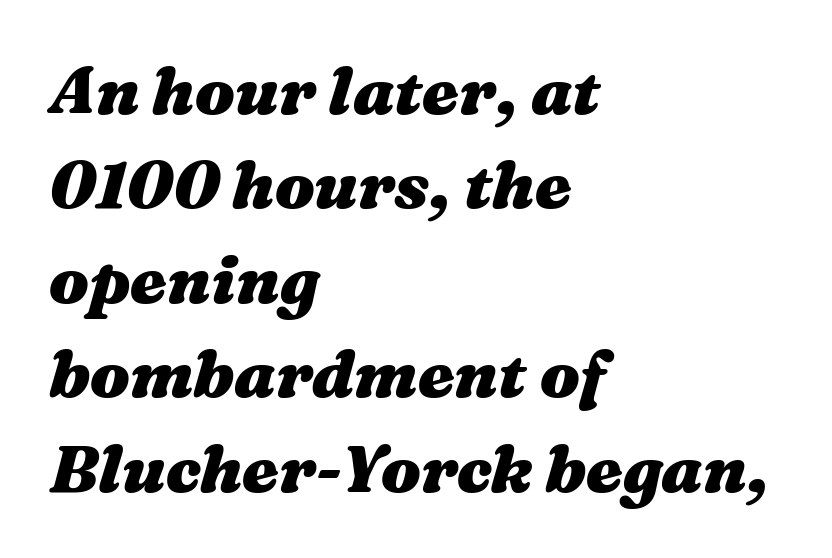
{"italic": "yes", "lean": "right", "slant_degrees": 16, "bold": "yes", "weight": "heavy", "width": "wide", "stroke_contrast": "medium", "x_height": "medium", "monospaced": "no", "underline": "no", "align": "left", "line_spacing": "normal", "line_spacing_ratio": 1.43, "letter_spacing": "normal", "letter_spacing_em": 0.0, "glyph_px": 66}
